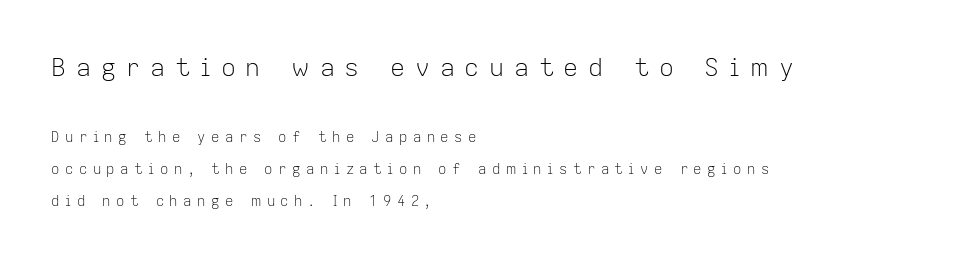
The image shows 25 px text type, upright; set left-aligned, loose line spacing (2.29x), unusually wide letter spacing (+0.39 em), not underlined; the first (top) block is 1.79x larger.
